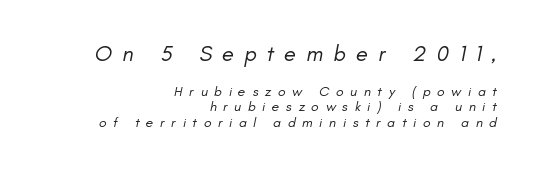
Stroke mass is kept to a normal reading level or below. Between one letter and the next there's a generous, obvious gap. The baseline area is clear. Casual observation: everything's shoved over to the right. The emphasis by scale lands on block number one, above.
